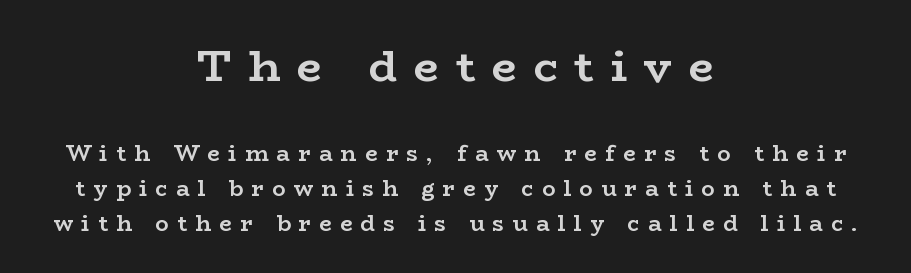
Q: Is the text bold? A: Yes.
Q: Is the text italic (slanted)? A: No, it is upright.
Q: Is the typeface a serif or a sans-serif typeface? A: Serif.
Q: Is the text underlined? A: No.
Q: How is the paragraph aligned? A: Centered.
Q: Is the spacing between letters normal or unusually wide? A: Unusually wide.
Q: Is the spacing between lines tight, normal or loose? A: Normal.
Q: Which block of text is set in a larger size, the first (top) or the second (bottom)? A: The first (top) one.
Q: Width (condensed, normal, or wide)? A: Wide.
Q: Stroke contrast? A: Low.
Q: x-height? A: Medium.
Q: Monospaced? A: No.
